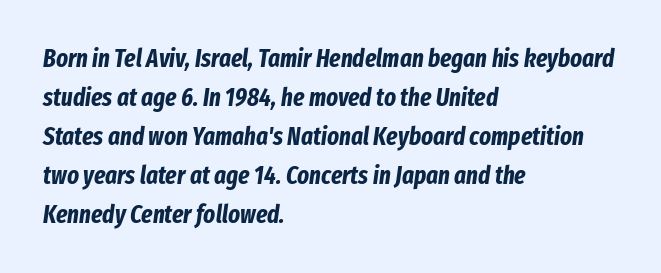
Q: Is the text bold? A: Yes.
Q: Is the text italic (slanted)? A: Yes, it leans right by about 8 degrees.
Q: Is the text underlined? A: No.
Q: How is the paragraph aligned? A: Left-aligned.
Q: Is the spacing between letters normal or unusually wide? A: Normal.
Q: Is the spacing between lines tight, normal or loose? A: Normal.
